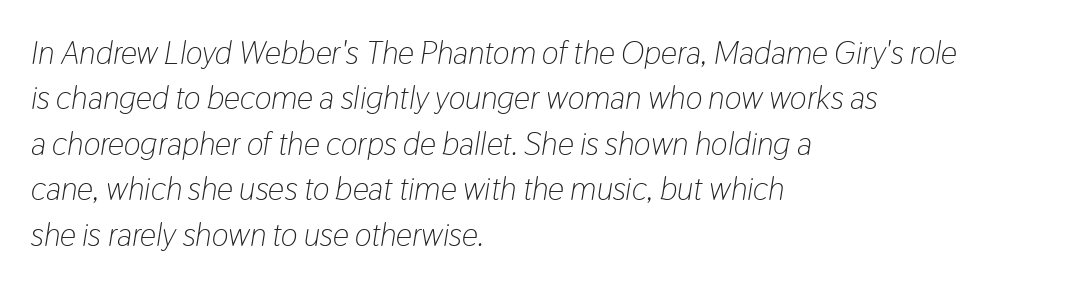
Q: Is the text bold? A: No.
Q: Is the text italic (slanted)? A: Yes, it leans right by about 9 degrees.
Q: Is the text underlined? A: No.
Q: How is the paragraph aligned? A: Left-aligned.
Q: Is the spacing between letters normal or unusually wide? A: Normal.
Q: Is the spacing between lines tight, normal or loose? A: Normal.
Q: Width (condensed, normal, or wide)? A: Condensed.
Q: Stroke contrast? A: Low.
Q: x-height? A: Medium.
Q: Monospaced? A: No.
